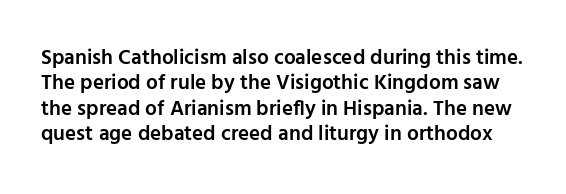
Q: Is the text bold? A: Semi-bold.
Q: Is the text italic (slanted)? A: No, it is upright.
Q: Is the text underlined? A: No.
Q: Is the spacing between letters normal or unusually wide? A: Normal.
